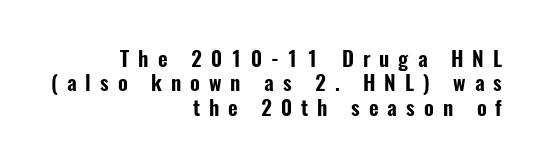
{"italic": "no", "underline": "no", "align": "right", "line_spacing_ratio": 1.16, "letter_spacing": "wide", "letter_spacing_em": 0.43, "glyph_px": 21}
